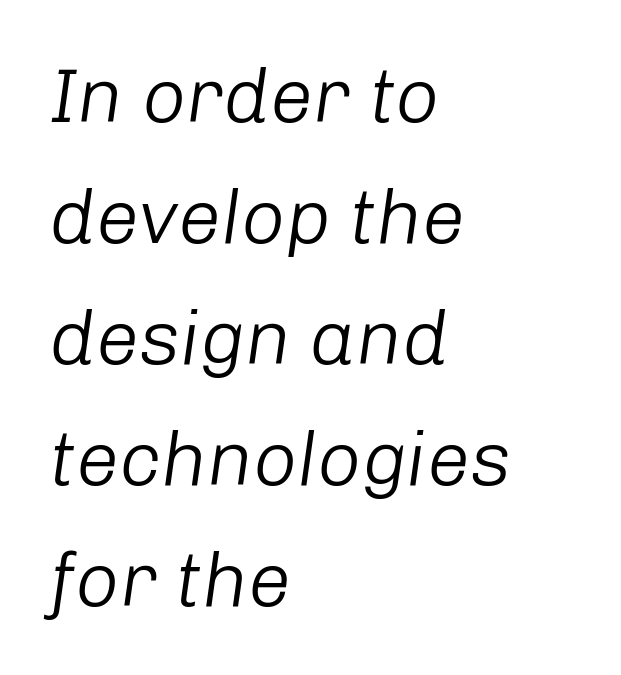
{"italic": "yes", "lean": "right", "slant_degrees": 8, "bold": "no", "weight": "light", "width": "normal", "stroke_contrast": "low", "x_height": "medium", "monospaced": "no", "underline": "no", "align": "left", "line_spacing": "normal", "line_spacing_ratio": 1.57, "letter_spacing": "normal", "letter_spacing_em": 0.0, "glyph_px": 77}
